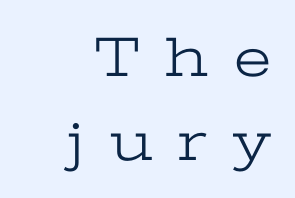
Q: Is the text bold? A: No.
Q: Is the text italic (slanted)? A: No, it is upright.
Q: Is the typeface a serif or a sans-serif typeface? A: Serif.
Q: Is the text underlined? A: No.
Q: How is the paragraph aligned? A: Right-aligned.
Q: Is the spacing between letters normal or unusually wide? A: Unusually wide.
Q: Is the spacing between lines tight, normal or loose? A: Normal.
Q: Width (condensed, normal, or wide)? A: Wide.
Q: Stroke contrast? A: Low.
Q: x-height? A: Medium.
Q: Monospaced? A: No.
